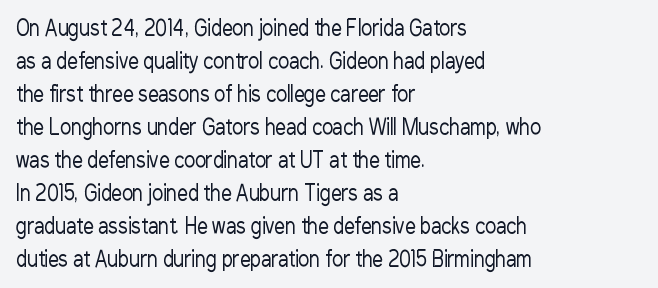
{"italic": "no", "bold": "no", "underline": "no", "align": "left", "line_spacing": "normal", "line_spacing_ratio": 1.57, "letter_spacing": "normal", "letter_spacing_em": 0.0, "glyph_px": 21}
